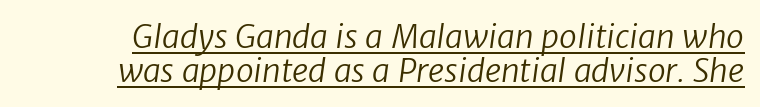
{"serif": "no", "bold": "no", "weight": "regular", "width": "normal", "stroke_contrast": "low", "x_height": "medium", "monospaced": "no", "underline": "yes", "line_spacing": "tight", "line_spacing_ratio": 1.06, "letter_spacing": "normal", "letter_spacing_em": 0.0, "glyph_px": 32}
